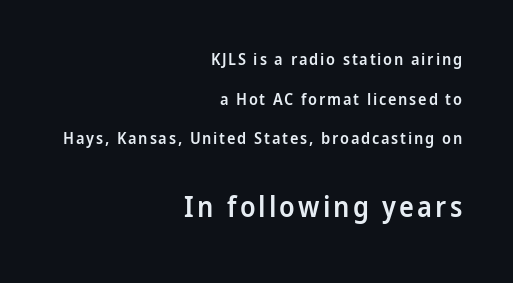
The image shows 28 px semibold sans-serif type, upright; set right-aligned, loose line spacing (2.48x), not underlined; the second (bottom) block is 1.75x larger; low stroke contrast and a medium x-height.
